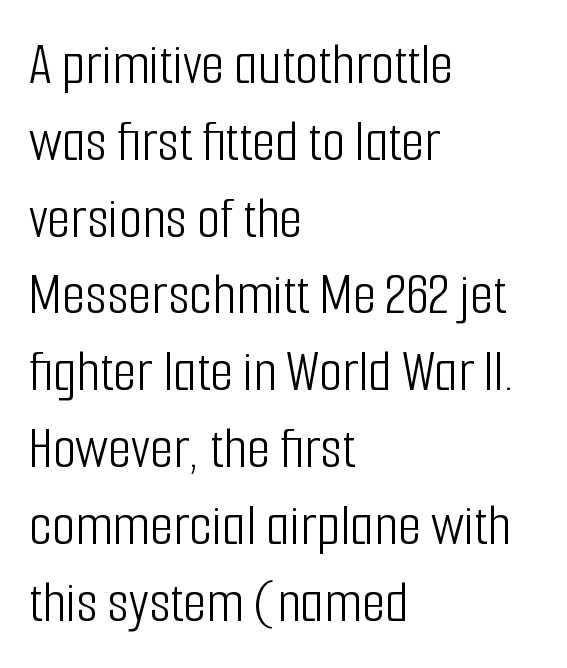
Is this a fixed-width face? No — the glyphs have proportional, varying widths. The letters look calm and open, with moderate or lighter stems. The gaps between neighbouring characters are ordinary and unremarkable. The string is rendered with underlining switched off.
